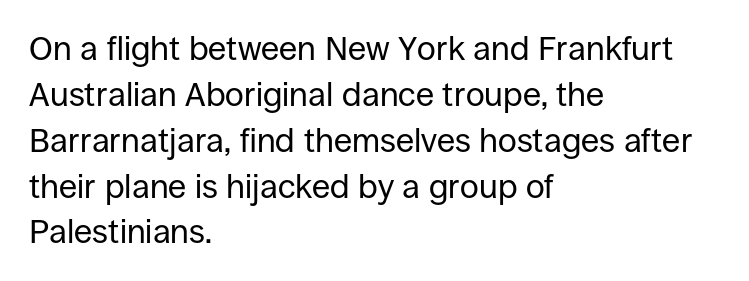
Q: Is the text bold? A: No.
Q: Is the text italic (slanted)? A: No, it is upright.
Q: Is the typeface a serif or a sans-serif typeface? A: Sans-serif.
Q: Is the text underlined? A: No.
Q: How is the paragraph aligned? A: Left-aligned.
Q: Is the spacing between letters normal or unusually wide? A: Normal.
Q: Is the spacing between lines tight, normal or loose? A: Normal.
Q: Width (condensed, normal, or wide)? A: Normal.
Q: Stroke contrast? A: Low.
Q: x-height? A: Large.
Q: Monospaced? A: No.
